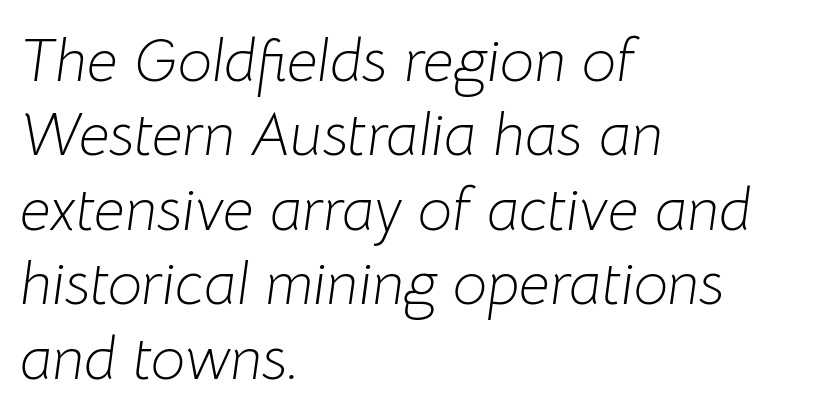
{"italic": "yes", "lean": "right", "slant_degrees": 8, "bold": "no", "weight": "light", "width": "normal", "stroke_contrast": "low", "x_height": "medium", "monospaced": "no", "underline": "no", "align": "left", "line_spacing_ratio": 1.22, "letter_spacing": "normal", "letter_spacing_em": 0.0, "glyph_px": 61}
